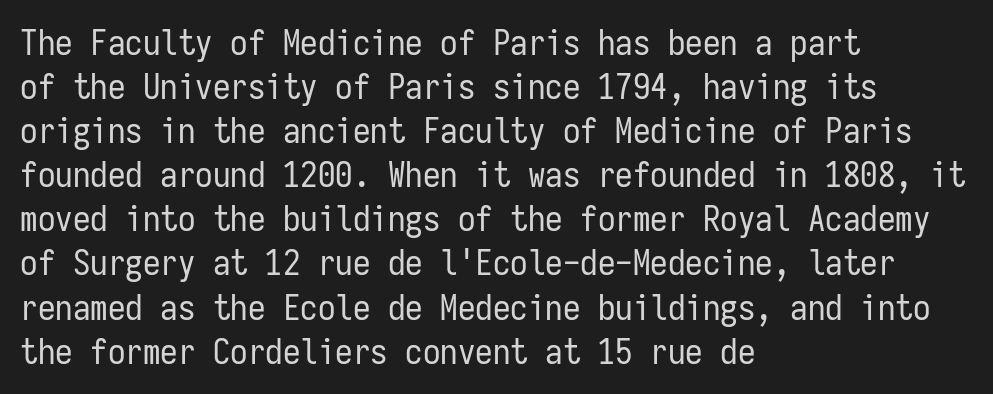
{"serif": "no", "italic": "no", "bold": "no", "weight": "regular", "width": "condensed", "stroke_contrast": "low", "x_height": "medium", "monospaced": "yes", "underline": "no", "align": "left", "line_spacing": "normal", "line_spacing_ratio": 1.26, "letter_spacing": "normal", "letter_spacing_em": 0.0, "glyph_px": 35}
